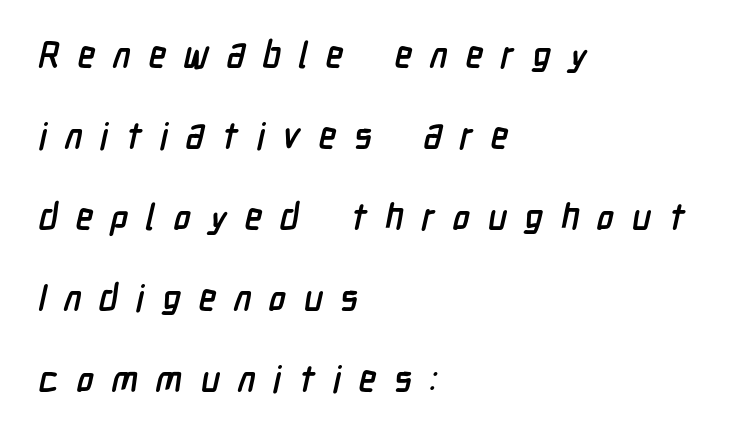
Q: Is the text bold? A: Yes.
Q: Is the typeface a serif or a sans-serif typeface? A: Sans-serif.
Q: Is the text underlined? A: No.
Q: How is the paragraph aligned? A: Left-aligned.
Q: Is the spacing between letters normal or unusually wide? A: Unusually wide.
Q: Is the spacing between lines tight, normal or loose? A: Loose.
Q: Width (condensed, normal, or wide)? A: Condensed.
Q: Stroke contrast? A: Low.
Q: x-height? A: Medium.
Q: Monospaced? A: No.
